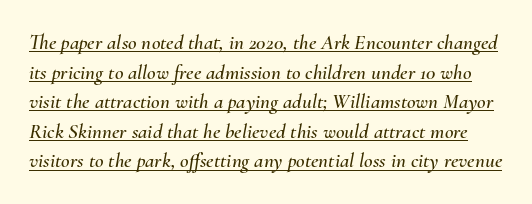
The passage shown stacks its lines at a standard gap. Look at the tracking — it's just the regular setting, nothing added. This is oblique type, the kind used for emphasis or titles. Decoration check: the copy is underlined.
